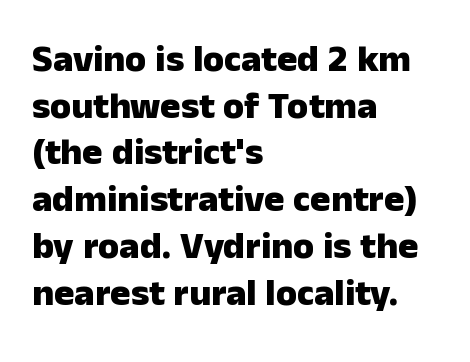
{"serif": "no", "italic": "no", "bold": "yes", "weight": "heavy", "width": "normal", "stroke_contrast": "low", "x_height": "medium", "monospaced": "no", "underline": "no", "align": "left", "line_spacing_ratio": 1.23, "letter_spacing": "normal", "letter_spacing_em": 0.0, "glyph_px": 38}
